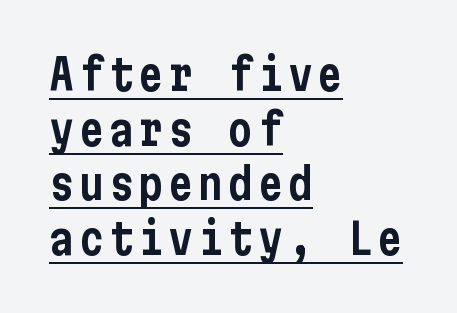
This sample uses a sans-serif face. Like a heading marked for emphasis, these lines bear an underscore. These lines are set flush left with a ragged right edge. The type sits square on the baseline with zero lean.
